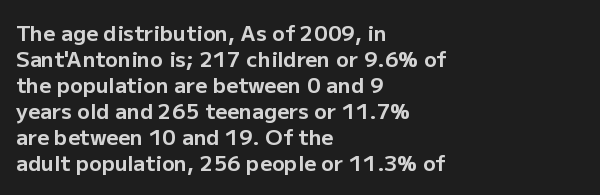
The strokes are fattened all the way to bold. Visually the block forms a straight wall on the left and a jagged coastline on the right. A typesetter would mark this as roman, not italic. The words here are not underlined.
